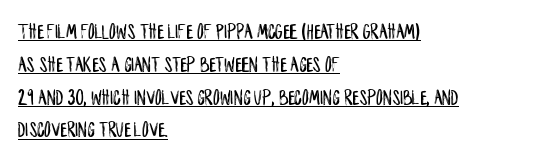
{"italic": "no", "underline": "yes", "align": "left", "line_spacing": "normal", "line_spacing_ratio": 1.49, "letter_spacing": "normal", "letter_spacing_em": 0.0, "glyph_px": 22}
